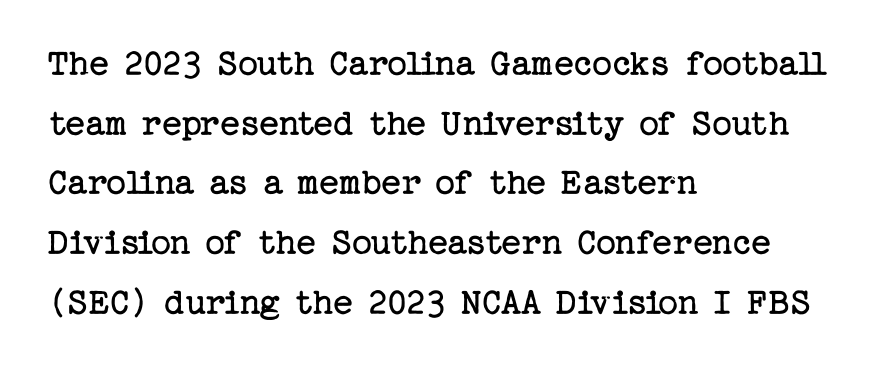
Q: Is the text bold? A: No.
Q: Is the text italic (slanted)? A: No, it is upright.
Q: Is the typeface a serif or a sans-serif typeface? A: Serif.
Q: Is the text underlined? A: No.
Q: How is the paragraph aligned? A: Left-aligned.
Q: Is the spacing between letters normal or unusually wide? A: Normal.
Q: Is the spacing between lines tight, normal or loose? A: Normal.
Q: Width (condensed, normal, or wide)? A: Normal.
Q: Stroke contrast? A: Low.
Q: x-height? A: Medium.
